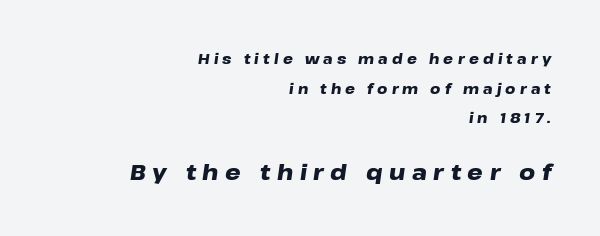
The image shows 22 px bold type, italic (leaning right); set right-aligned, loose line spacing (2.12x), unusually wide letter spacing (+0.3 em), not underlined; the second (bottom) block is 1.57x larger.
